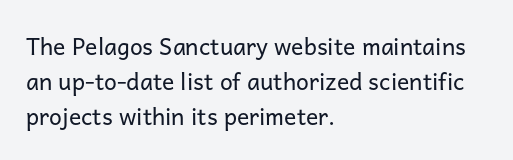
Weight: not bold — regular or lighter. The typesetter chose a ragged-right arrangement here. Each new line begins a customary step beneath the previous one. You could call the tracking neutral — neither tight nor loose. Only glyphs here, with clear space below each row. You can tell it's not italic because the verticals are truly vertical.
